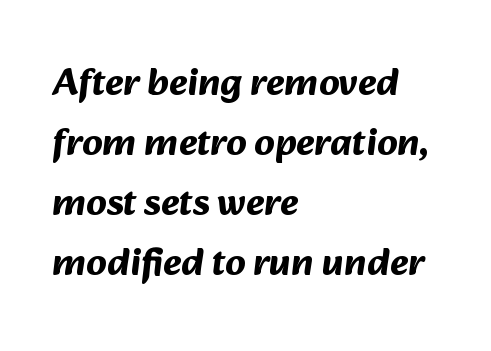
{"serif": "no", "bold": "yes", "weight": "bold", "width": "normal", "stroke_contrast": "medium", "x_height": "medium", "monospaced": "no", "underline": "no", "align": "left", "line_spacing": "normal", "line_spacing_ratio": 1.54, "letter_spacing": "normal", "letter_spacing_em": 0.0, "glyph_px": 39}
